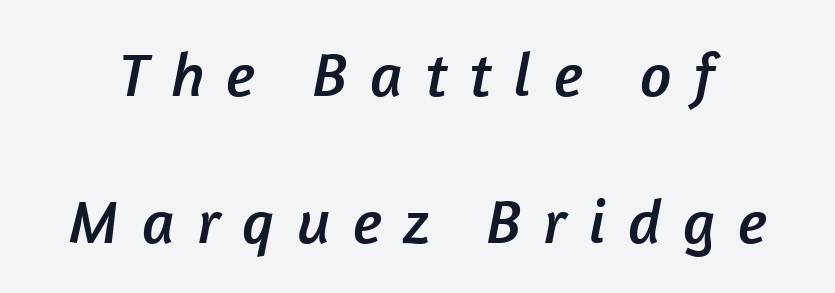
The image shows 62 px sans-serif type; set loose line spacing (2.37x), unusually wide letter spacing (+0.36 em), not underlined; low stroke contrast and a medium x-height.
